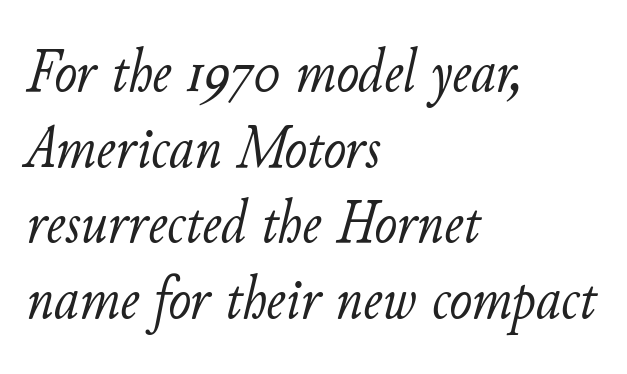
{"italic": "yes", "lean": "right", "slant_degrees": 11, "bold": "no", "weight": "light", "width": "normal", "stroke_contrast": "low", "x_height": "small", "monospaced": "no", "underline": "no", "align": "left", "line_spacing_ratio": 1.24, "letter_spacing": "normal", "letter_spacing_em": 0.0, "glyph_px": 61}
